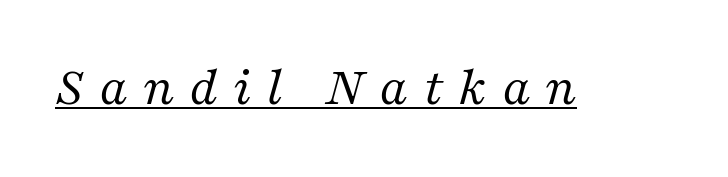
{"serif": "yes", "italic": "yes", "lean": "right", "slant_degrees": 16, "bold": "no", "weight": "regular", "width": "normal", "stroke_contrast": "medium", "x_height": "medium", "monospaced": "no", "underline": "yes", "letter_spacing": "wide", "letter_spacing_em": 0.27, "glyph_px": 55}
